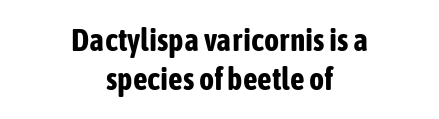
Q: Is the text bold? A: Yes.
Q: Is the text italic (slanted)? A: No, it is upright.
Q: Is the typeface a serif or a sans-serif typeface? A: Sans-serif.
Q: Is the text underlined? A: No.
Q: How is the paragraph aligned? A: Centered.
Q: Is the spacing between letters normal or unusually wide? A: Normal.
Q: Width (condensed, normal, or wide)? A: Condensed.
Q: Stroke contrast? A: Low.
Q: x-height? A: Medium.
Q: Monospaced? A: No.
